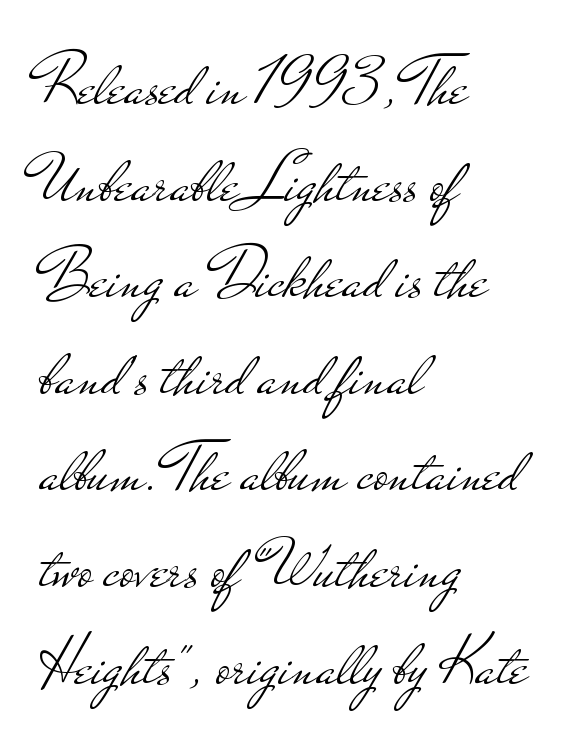
The image shows 70 px light, wide sans-serif type; set left-aligned, normal line spacing (1.38x), normal letter spacing, not underlined; low stroke contrast and a small x-height.
